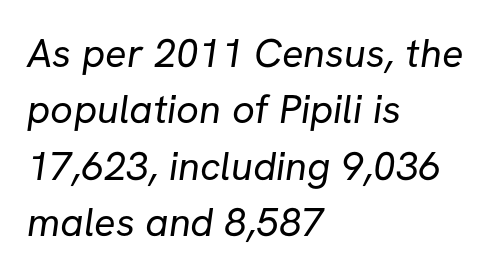
Q: Is the text bold? A: No.
Q: Is the typeface a serif or a sans-serif typeface? A: Sans-serif.
Q: Is the text underlined? A: No.
Q: How is the paragraph aligned? A: Left-aligned.
Q: Is the spacing between letters normal or unusually wide? A: Normal.
Q: Is the spacing between lines tight, normal or loose? A: Normal.
Q: Width (condensed, normal, or wide)? A: Normal.
Q: Stroke contrast? A: Low.
Q: x-height? A: Medium.
Q: Monospaced? A: No.
